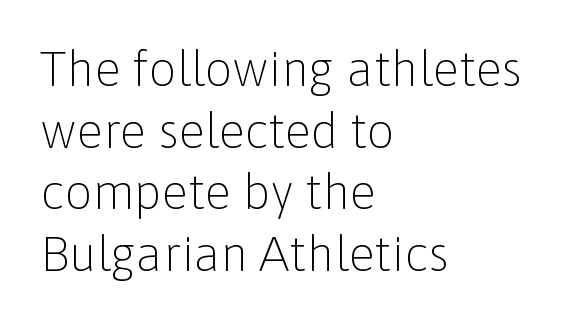
The image shows 49 px light sans-serif type, upright; set left-aligned, normal line spacing (1.26x), normal letter spacing, not underlined; low stroke contrast and a medium x-height.
